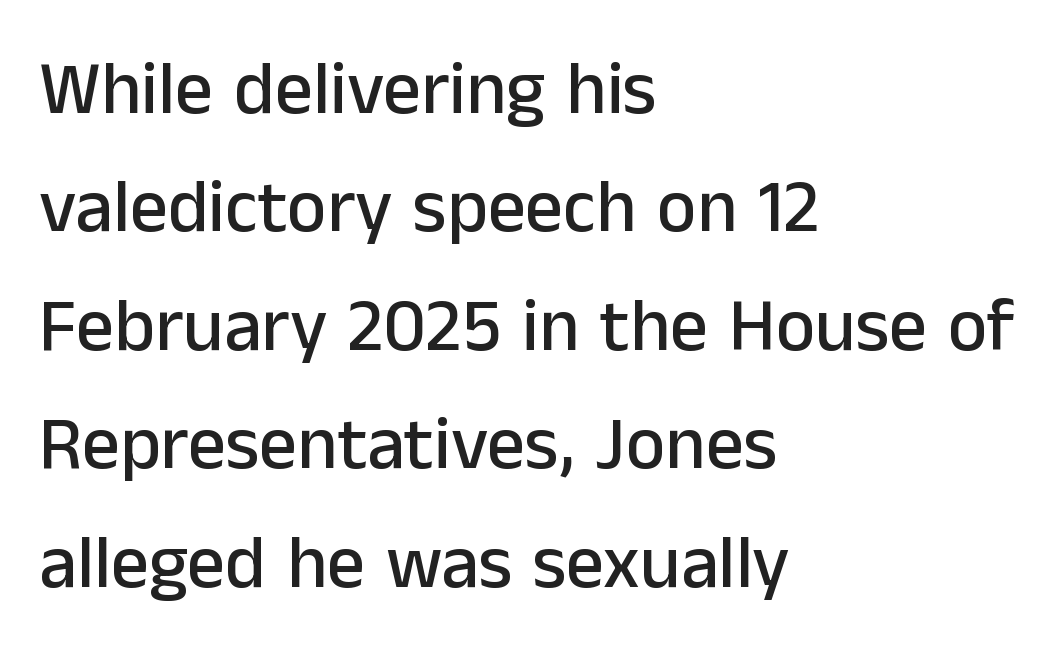
Q: Is the text italic (slanted)? A: No, it is upright.
Q: Is the typeface a serif or a sans-serif typeface? A: Sans-serif.
Q: Is the text underlined? A: No.
Q: How is the paragraph aligned? A: Left-aligned.
Q: Is the spacing between letters normal or unusually wide? A: Normal.
Q: Is the spacing between lines tight, normal or loose? A: Normal.
Q: Width (condensed, normal, or wide)? A: Normal.
Q: Stroke contrast? A: Low.
Q: x-height? A: Medium.
Q: Monospaced? A: No.
